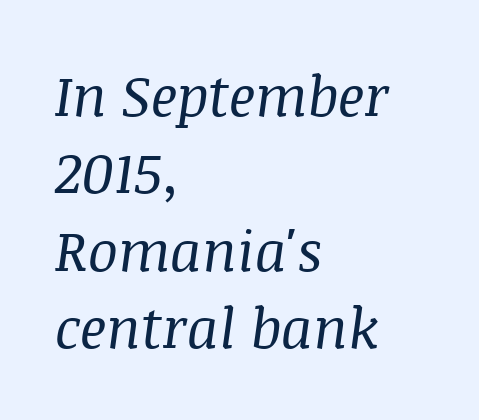
Q: Is the text bold? A: No.
Q: Is the text italic (slanted)? A: Yes, it leans right by about 8 degrees.
Q: Is the typeface a serif or a sans-serif typeface? A: Serif.
Q: Is the text underlined? A: No.
Q: How is the paragraph aligned? A: Left-aligned.
Q: Is the spacing between letters normal or unusually wide? A: Normal.
Q: Is the spacing between lines tight, normal or loose? A: Normal.
Q: Width (condensed, normal, or wide)? A: Normal.
Q: Stroke contrast? A: Medium.
Q: x-height? A: Large.
Q: Monospaced? A: No.
